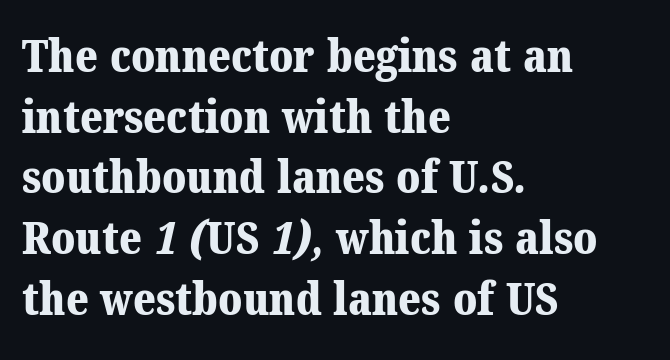
The image shows 46 px bold serif type; set left-aligned, normal line spacing (1.32x), normal letter spacing, not underlined; medium stroke contrast and a medium x-height.
